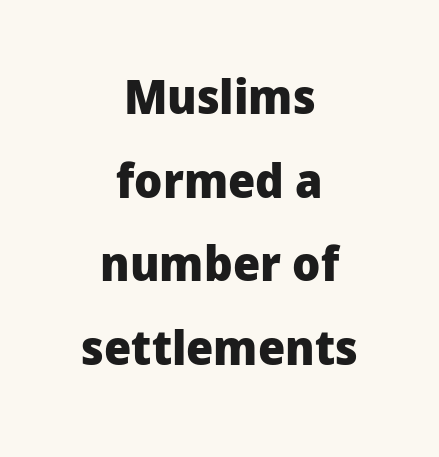
The image shows 48 px heavy sans-serif type, upright; set centered, line spacing 1.74x, normal letter spacing, not underlined; low stroke contrast and a medium x-height.
